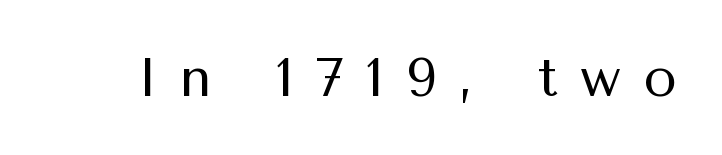
Q: Is the text bold? A: No.
Q: Is the text italic (slanted)? A: No, it is upright.
Q: Is the typeface a serif or a sans-serif typeface? A: Sans-serif.
Q: Is the text underlined? A: No.
Q: Is the spacing between letters normal or unusually wide? A: Unusually wide.
Q: Width (condensed, normal, or wide)? A: Normal.
Q: Stroke contrast? A: Medium.
Q: x-height? A: Medium.
Q: Monospaced? A: No.
